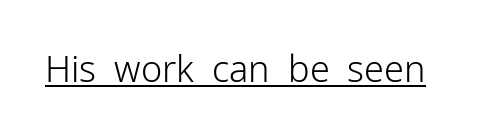
The font family rendered here belongs to the sans-serif group. Ink coverage per letter is moderate at most. This sample uses plain, unmodified letter spacing. The typesetter has applied underlining to the passage shown. Note the varied advance widths — an 'i' is clearly narrower than an 'm'.
